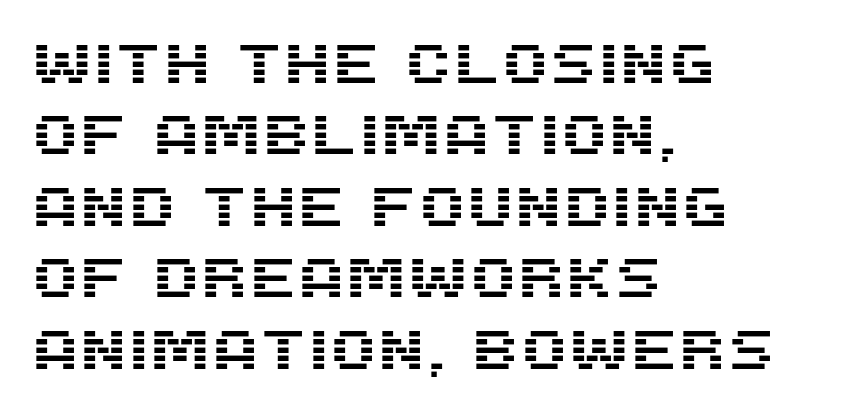
Q: Is the text italic (slanted)? A: No, it is upright.
Q: Is the typeface a serif or a sans-serif typeface? A: Sans-serif.
Q: Is the text underlined? A: No.
Q: How is the paragraph aligned? A: Left-aligned.
Q: Is the spacing between letters normal or unusually wide? A: Normal.
Q: Is the spacing between lines tight, normal or loose? A: Normal.
Q: Width (condensed, normal, or wide)? A: Normal.
Q: Stroke contrast? A: Medium.
Q: x-height? A: Large.
Q: Monospaced? A: No.
